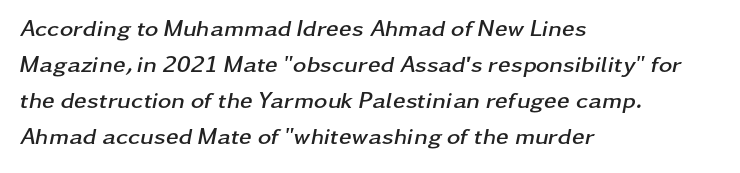
The baseline area is clear. Students, note that the glyphs here touch the page at normal intervals. Emphasis-style slanted type is in use. Every row of glyphs begins at an identical x-position on the left. Emphasis by weight is at full strength: bold. Does the leading feel generous? No, just average.
